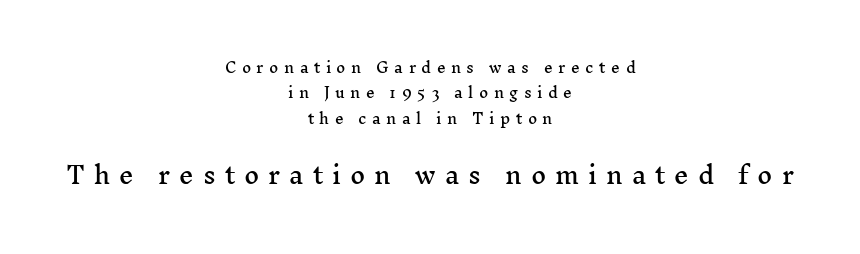
Q: Is the text italic (slanted)? A: No, it is upright.
Q: Is the text underlined? A: No.
Q: How is the paragraph aligned? A: Centered.
Q: Is the spacing between letters normal or unusually wide? A: Unusually wide.
Q: Which block of text is set in a larger size, the first (top) or the second (bottom)? A: The second (bottom) one.
